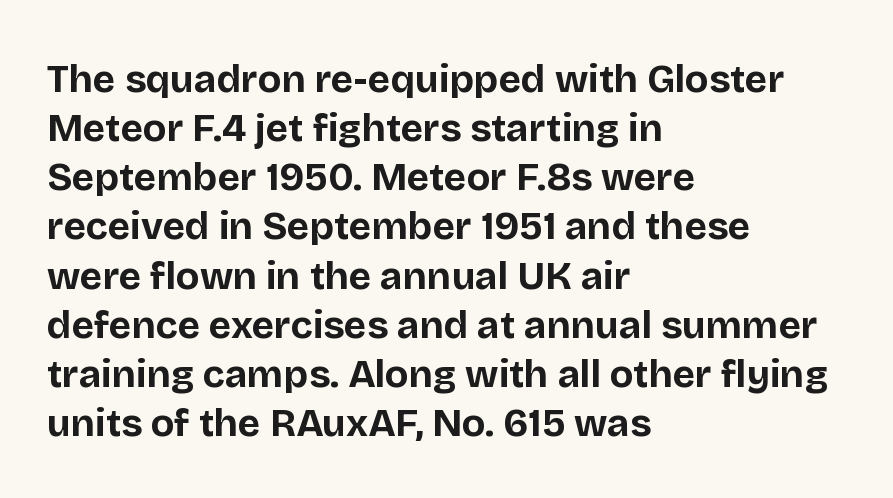
{"serif": "no", "italic": "no", "bold": "yes", "weight": "bold", "width": "normal", "stroke_contrast": "low", "x_height": "large", "monospaced": "no", "underline": "no", "align": "left", "line_spacing": "normal", "line_spacing_ratio": 1.26, "letter_spacing": "normal", "letter_spacing_em": 0.0, "glyph_px": 39}
